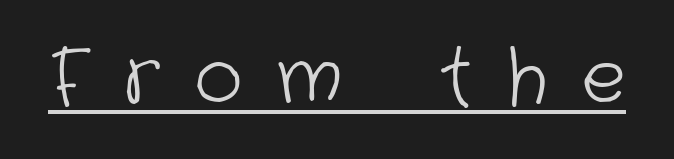
{"serif": "no", "bold": "no", "weight": "light", "width": "normal", "stroke_contrast": "low", "x_height": "medium", "monospaced": "no", "underline": "yes", "letter_spacing": "wide", "letter_spacing_em": 0.47, "glyph_px": 74}
